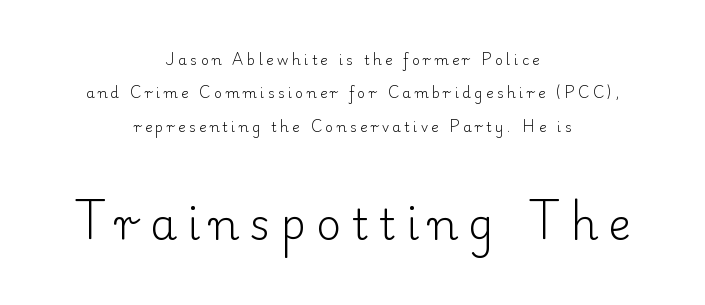
The image shows 43 px light type, upright; set centered, loose line spacing (2.38x), unusually wide letter spacing (+0.24 em), not underlined; the second (bottom) block is 3.07x larger; low stroke contrast and a small x-height.
